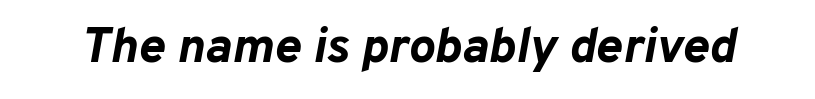
{"italic": "yes", "lean": "right", "slant_degrees": 10, "bold": "yes", "weight": "bold", "width": "normal", "stroke_contrast": "low", "x_height": "medium", "monospaced": "no", "underline": "no", "letter_spacing": "normal", "letter_spacing_em": 0.0, "glyph_px": 50}
